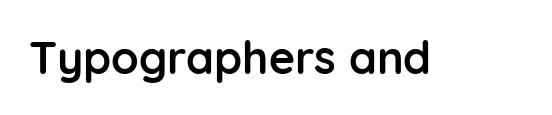
{"serif": "no", "italic": "no", "bold": "yes", "weight": "semibold", "width": "normal", "stroke_contrast": "low", "x_height": "medium", "monospaced": "no", "underline": "no", "letter_spacing": "normal", "letter_spacing_em": 0.0, "glyph_px": 45}
